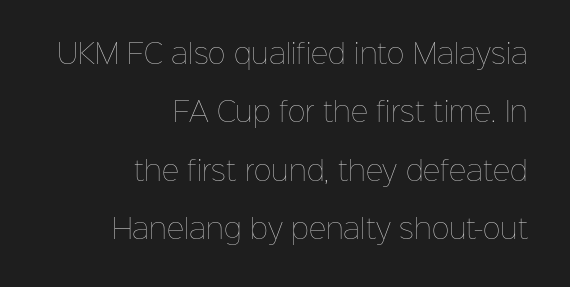
{"italic": "no", "bold": "no", "underline": "no", "align": "right", "line_spacing": "loose", "line_spacing_ratio": 2.16, "letter_spacing": "normal", "letter_spacing_em": 0.0, "glyph_px": 27}
